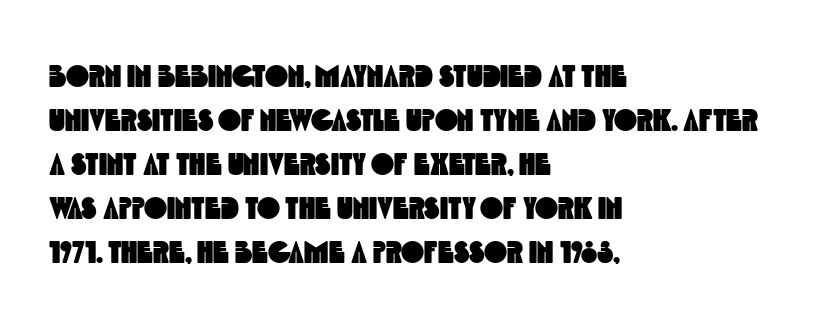
{"serif": "no", "width": "condensed", "x_height": "large", "monospaced": "no", "underline": "no", "align": "left", "line_spacing": "normal", "line_spacing_ratio": 1.42, "letter_spacing": "normal", "letter_spacing_em": 0.0, "glyph_px": 31}
